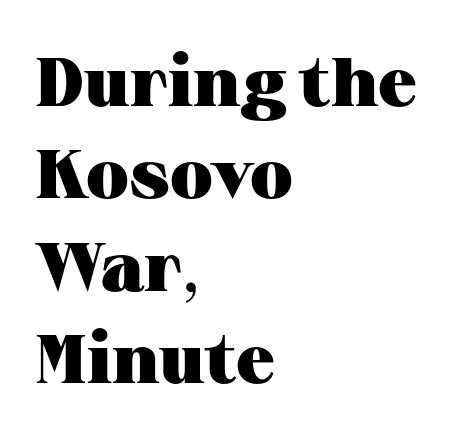
Upright lettering throughout. Rows of type keep a routine distance in the vertical direction. Think of a printed novel: that variable character pitch is what you see here. Check the space under the baseline: it is left empty. These lines are set flush left with a ragged right edge.
